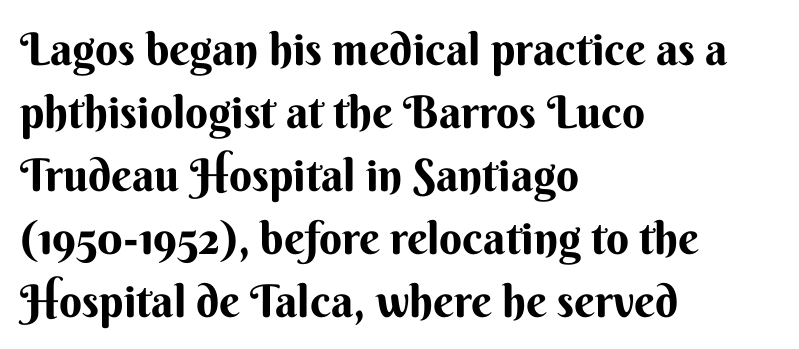
{"serif": "no", "italic": "no", "bold": "yes", "weight": "bold", "width": "normal", "stroke_contrast": "medium", "x_height": "small", "monospaced": "no", "underline": "no", "align": "left", "line_spacing": "normal", "line_spacing_ratio": 1.4, "letter_spacing": "normal", "letter_spacing_em": 0.0, "glyph_px": 45}
